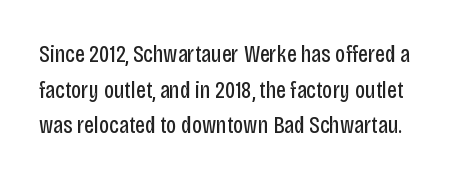
The image shows 24 px text type, upright; set normal line spacing (1.48x), normal letter spacing, not underlined.
